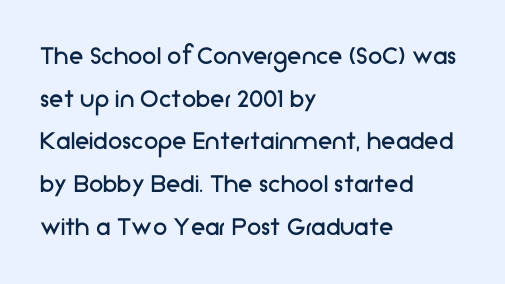
The image shows 29 px regular-weight sans-serif type, upright; set left-aligned, normal line spacing (1.47x), normal letter spacing, not underlined; low stroke contrast and a medium x-height.
